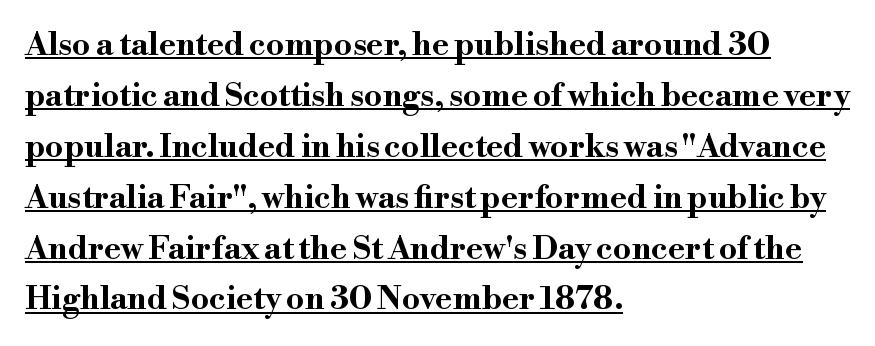
Q: Is the text bold? A: Yes.
Q: Is the text italic (slanted)? A: No, it is upright.
Q: Is the typeface a serif or a sans-serif typeface? A: Serif.
Q: Is the text underlined? A: Yes.
Q: How is the paragraph aligned? A: Left-aligned.
Q: Is the spacing between letters normal or unusually wide? A: Normal.
Q: Is the spacing between lines tight, normal or loose? A: Normal.
Q: Width (condensed, normal, or wide)? A: Wide.
Q: Stroke contrast? A: High.
Q: x-height? A: Small.
Q: Monospaced? A: No.
